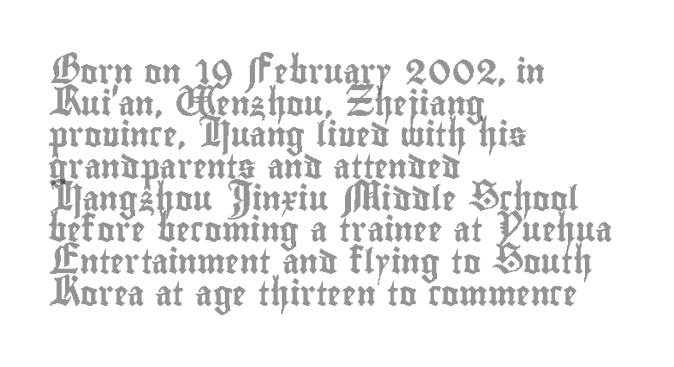
Q: Is the text italic (slanted)? A: No, it is upright.
Q: Is the text underlined? A: No.
Q: How is the paragraph aligned? A: Left-aligned.
Q: Is the spacing between letters normal or unusually wide? A: Normal.
Q: Is the spacing between lines tight, normal or loose? A: Normal.
